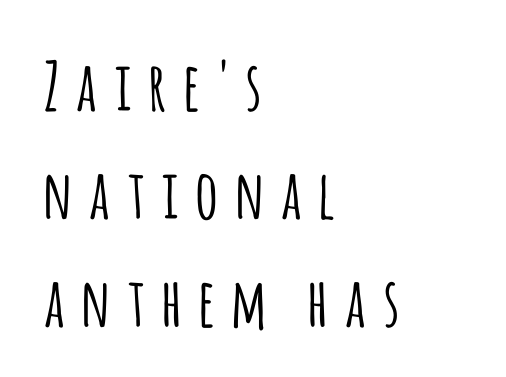
Q: Is the text italic (slanted)? A: No, it is upright.
Q: Is the typeface a serif or a sans-serif typeface? A: Sans-serif.
Q: Is the text underlined? A: No.
Q: How is the paragraph aligned? A: Left-aligned.
Q: Is the spacing between letters normal or unusually wide? A: Unusually wide.
Q: Is the spacing between lines tight, normal or loose? A: Normal.
Q: Width (condensed, normal, or wide)? A: Condensed.
Q: Stroke contrast? A: Low.
Q: x-height? A: Large.
Q: Monospaced? A: No.
